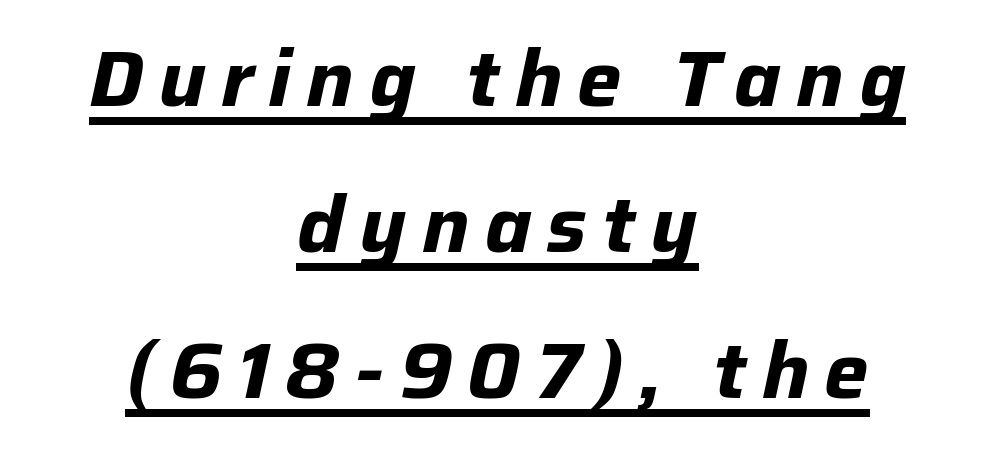
{"italic": "yes", "lean": "right", "slant_degrees": 12, "bold": "yes", "weight": "bold", "width": "normal", "stroke_contrast": "low", "x_height": "medium", "monospaced": "no", "underline": "yes", "align": "center", "line_spacing_ratio": 1.85, "glyph_px": 79}
